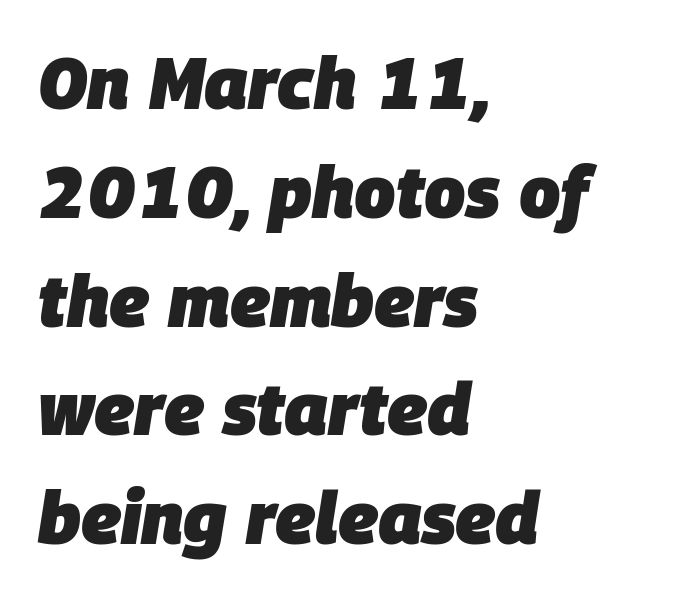
Q: Is the text bold? A: Yes.
Q: Is the text italic (slanted)? A: Yes, it leans right by about 9 degrees.
Q: Is the text underlined? A: No.
Q: How is the paragraph aligned? A: Left-aligned.
Q: Is the spacing between letters normal or unusually wide? A: Normal.
Q: Is the spacing between lines tight, normal or loose? A: Normal.
Q: Width (condensed, normal, or wide)? A: Normal.
Q: Stroke contrast? A: Low.
Q: x-height? A: Large.
Q: Monospaced? A: No.
